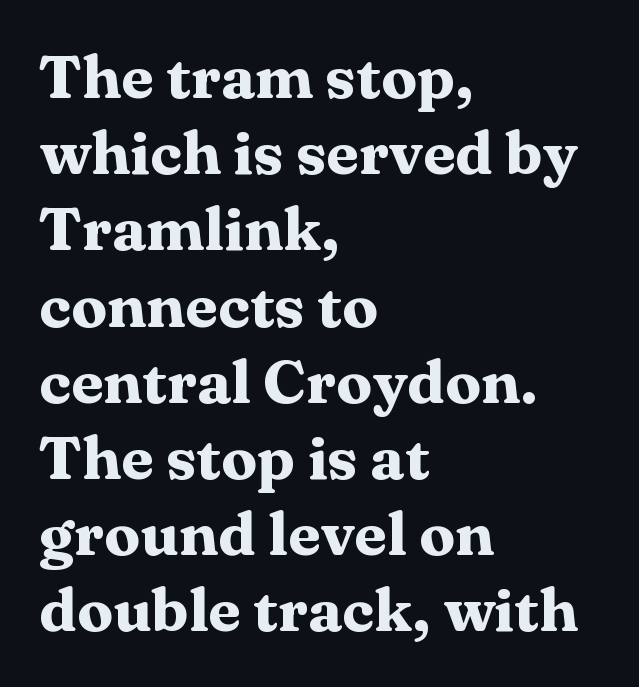
Q: Is the text bold? A: Yes.
Q: Is the text italic (slanted)? A: No, it is upright.
Q: Is the typeface a serif or a sans-serif typeface? A: Serif.
Q: Is the text underlined? A: No.
Q: How is the paragraph aligned? A: Left-aligned.
Q: Is the spacing between letters normal or unusually wide? A: Normal.
Q: Is the spacing between lines tight, normal or loose? A: Normal.
Q: Width (condensed, normal, or wide)? A: Wide.
Q: Stroke contrast? A: Medium.
Q: x-height? A: Medium.
Q: Monospaced? A: No.
